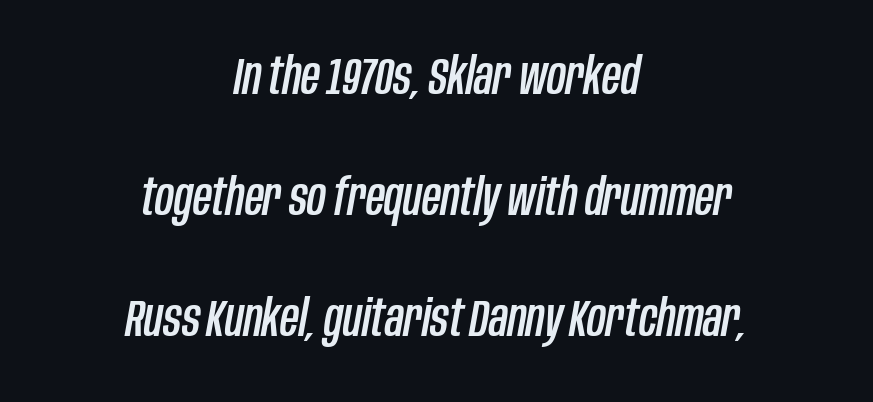
Q: Is the text italic (slanted)? A: Yes, it leans right by about 10 degrees.
Q: Is the text underlined? A: No.
Q: How is the paragraph aligned? A: Centered.
Q: Is the spacing between letters normal or unusually wide? A: Normal.
Q: Is the spacing between lines tight, normal or loose? A: Loose.
Q: Width (condensed, normal, or wide)? A: Condensed.
Q: Stroke contrast? A: Low.
Q: x-height? A: Large.
Q: Monospaced? A: No.
